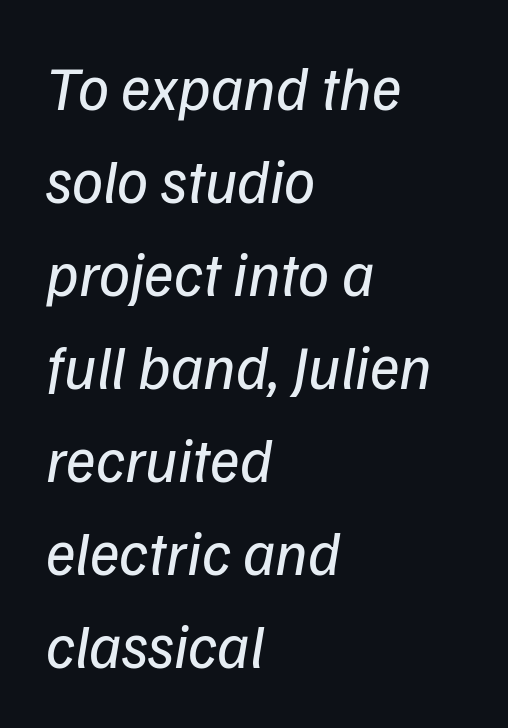
The image shows 62 px regular-weight sans-serif type; set left-aligned, normal line spacing (1.5x), normal letter spacing, not underlined; low stroke contrast and a medium x-height.
